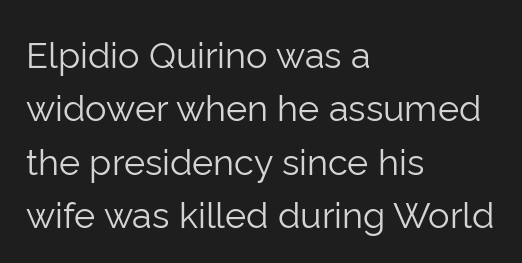
The image shows 36 px light sans-serif type, upright; set left-aligned, normal line spacing (1.48x), normal letter spacing, not underlined; low stroke contrast and a medium x-height.
